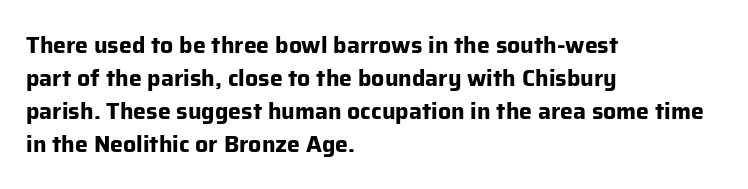
The image shows 23 px bold type, upright; set left-aligned, normal line spacing (1.43x), normal letter spacing, not underlined.
